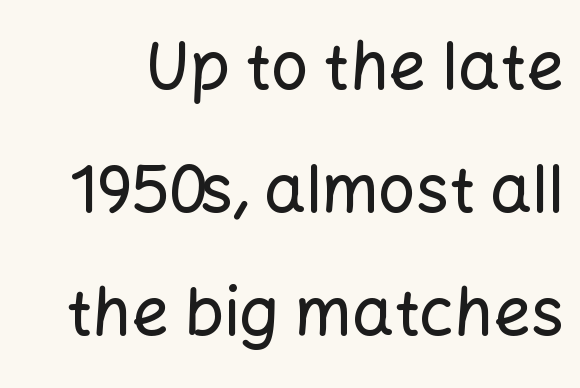
{"serif": "no", "italic": "no", "width": "normal", "stroke_contrast": "low", "x_height": "medium", "monospaced": "no", "underline": "no", "line_spacing_ratio": 1.86, "letter_spacing": "normal", "letter_spacing_em": 0.0, "glyph_px": 66}
